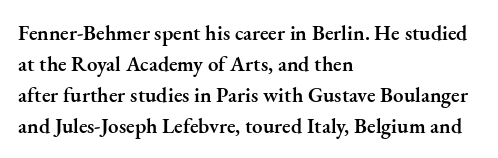
Q: Is the text bold? A: Semi-bold.
Q: Is the text italic (slanted)? A: No, it is upright.
Q: Is the text underlined? A: No.
Q: How is the paragraph aligned? A: Left-aligned.
Q: Is the spacing between letters normal or unusually wide? A: Normal.
Q: Is the spacing between lines tight, normal or loose? A: Normal.
